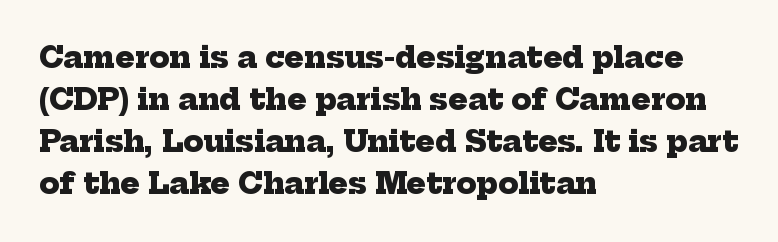
{"serif": "yes", "bold": "yes", "weight": "heavy", "width": "normal", "stroke_contrast": "low", "x_height": "medium", "monospaced": "no", "underline": "no", "align": "left", "line_spacing": "normal", "line_spacing_ratio": 1.45, "letter_spacing": "normal", "letter_spacing_em": 0.0, "glyph_px": 29}
